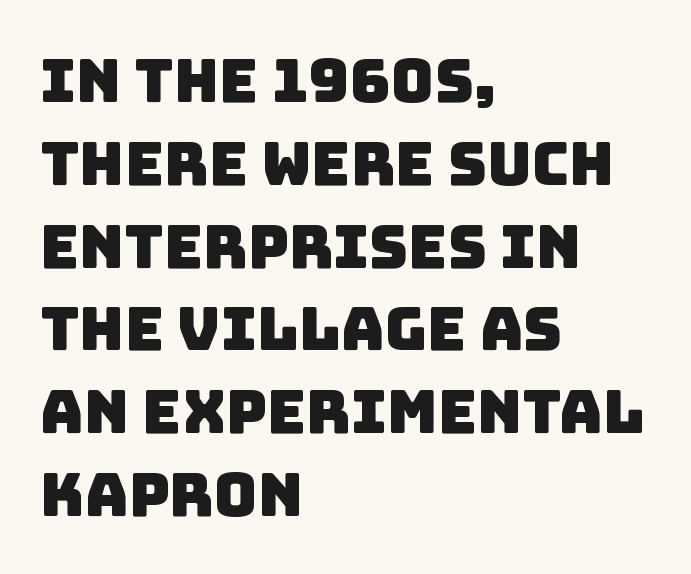
Q: Is the typeface a serif or a sans-serif typeface? A: Sans-serif.
Q: Is the text underlined? A: No.
Q: How is the paragraph aligned? A: Left-aligned.
Q: Is the spacing between letters normal or unusually wide? A: Normal.
Q: Is the spacing between lines tight, normal or loose? A: Normal.
Q: Width (condensed, normal, or wide)? A: Normal.
Q: Stroke contrast? A: Low.
Q: x-height? A: Large.
Q: Monospaced? A: No.
